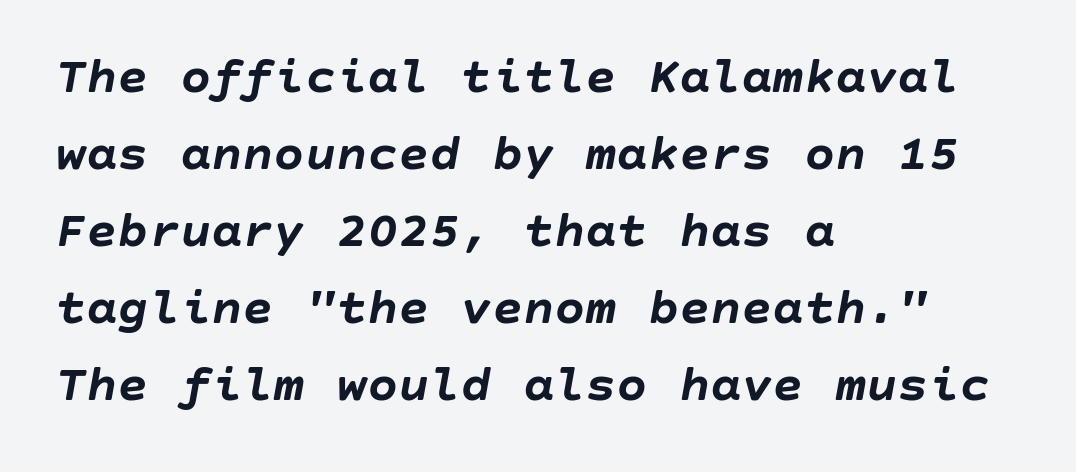
Layout note: lines flush left. These words are printed bold, with thick strokes throughout. The font's italic variant was chosen for this text. The type is set solid horizontally, with unmodified tracking.
